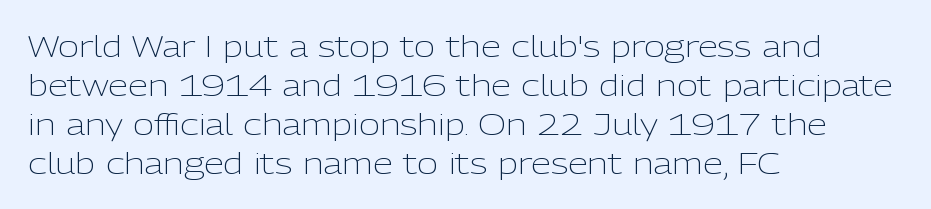
In terms of letterform style, serifs are entirely absent. Is the type heavy? It reads as light-to-regular instead. Italic: no, the glyphs are upright roman. How are the letters spaced? Ordinarily, with no added tracking. The designer left line spacing at the default. The foot of each line stays bare and open.
